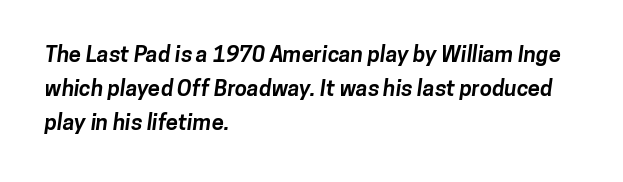
{"bold": "yes", "underline": "no", "align": "left", "line_spacing": "normal", "line_spacing_ratio": 1.55, "letter_spacing": "normal", "letter_spacing_em": 0.0, "glyph_px": 22}
